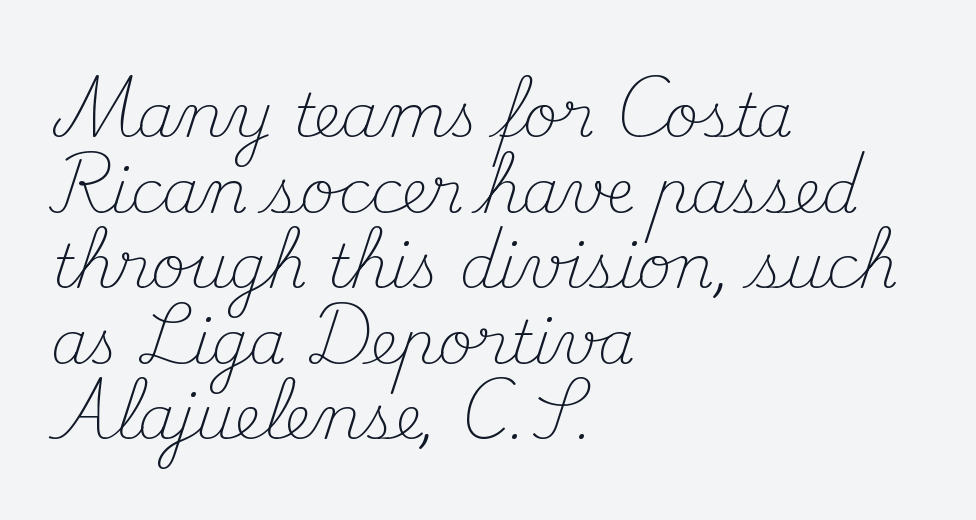
The image shows 60 px light serif type; set left-aligned, normal line spacing (1.26x), normal letter spacing, not underlined; medium stroke contrast and a small x-height.
